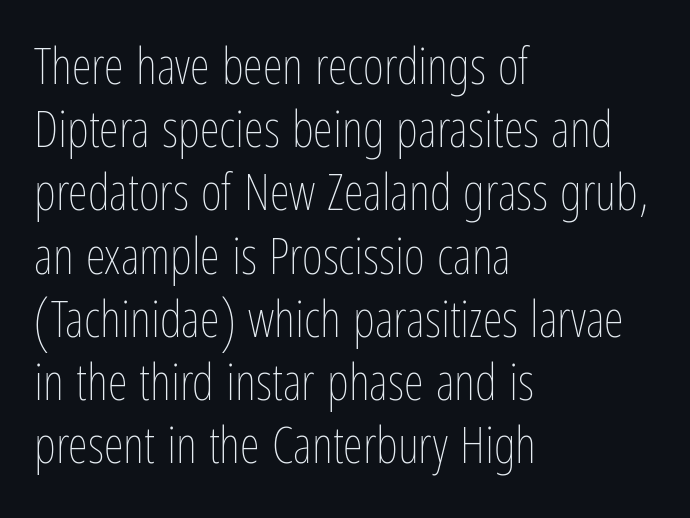
All the whitespace from short lines collects on the right. This is the regular roman posture of the typeface. The tracking reads as untouched default to a designer's eye. The foot of each line stays bare and open.
